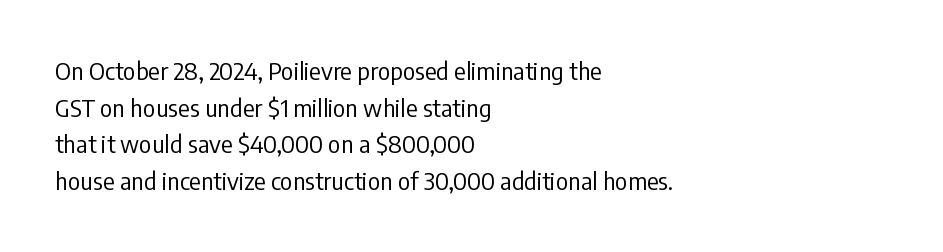
{"italic": "no", "bold": "no", "underline": "no", "align": "left", "line_spacing": "normal", "line_spacing_ratio": 1.53, "letter_spacing": "normal", "letter_spacing_em": 0.0, "glyph_px": 24}
